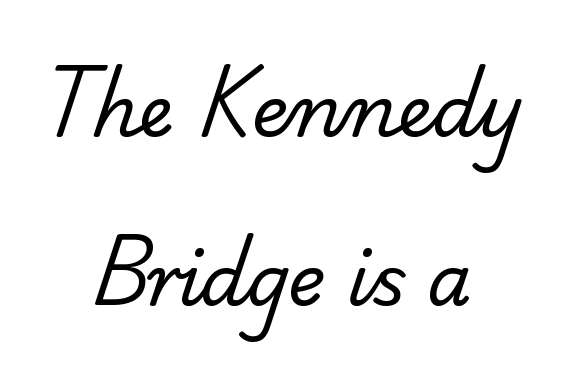
The image shows 71 px regular-weight sans-serif type; set centered, loose line spacing (2.38x), normal letter spacing, not underlined; low stroke contrast and a small x-height.
